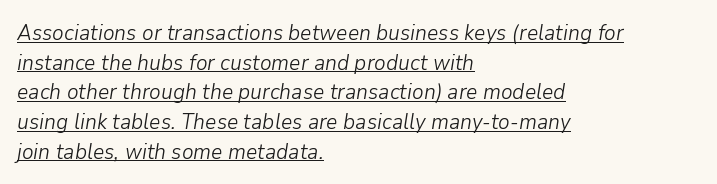
{"italic": "yes", "lean": "right", "slant_degrees": 9, "bold": "no", "underline": "yes", "align": "left", "line_spacing": "normal", "line_spacing_ratio": 1.35, "letter_spacing": "normal", "letter_spacing_em": 0.0, "glyph_px": 22}
